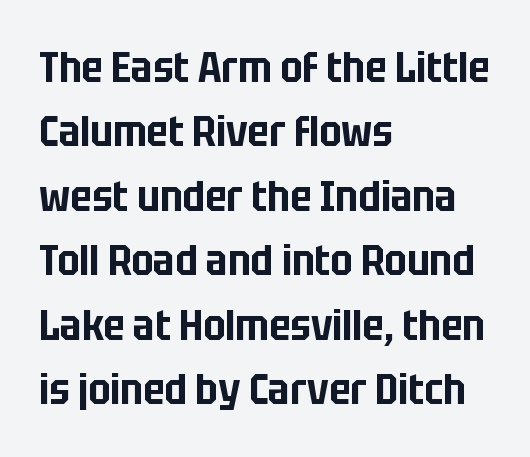
Is there much room between lines? A standard amount, neither cramped nor airy. Check where the strokes stop: nothing finishes them off — pure sans. The lines in this sample share a left origin and differ only in where they stop. Quick note: underline off. You could not count columns in this text — the font is proportionally spaced. Every stem runs plumb, perpendicular to the baseline.
